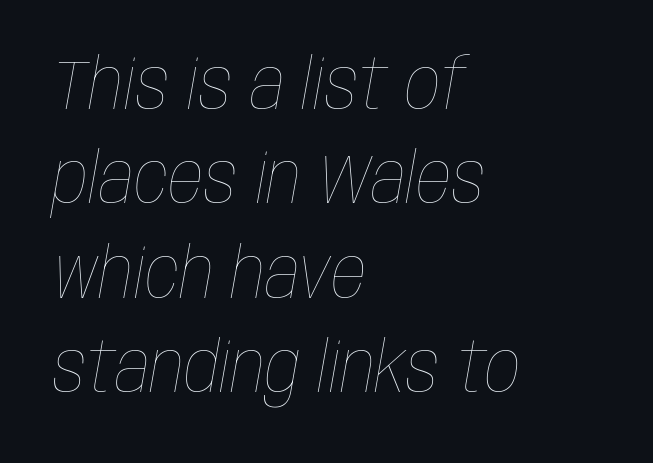
The image shows 70 px thin, condensed type, italic (leaning right); set left-aligned, normal line spacing (1.35x), normal letter spacing, not underlined; low stroke contrast and a large x-height.
